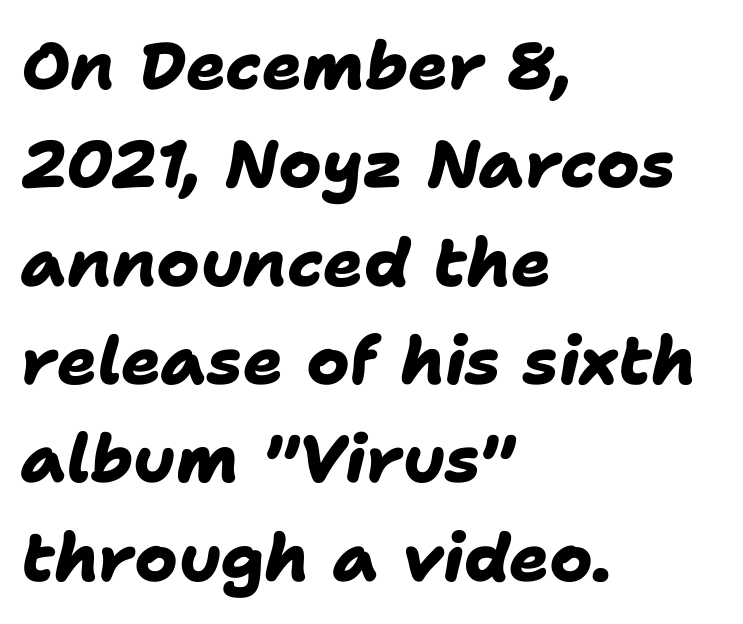
The paragraph has a hard left edge and a soft right edge. The space between consecutive lines is moderate. No extra tracking has been applied to these lines. Character widths vary here, with narrow letters taking less room than wide ones. This rendering features lettering with no underline.
